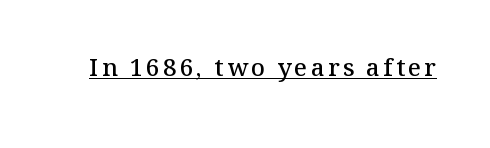
The image shows 24 px text type, upright; set underlined.
